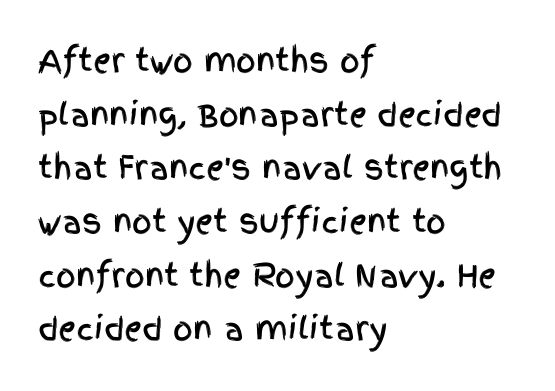
Q: Is the text italic (slanted)? A: No, it is upright.
Q: Is the typeface a serif or a sans-serif typeface? A: Sans-serif.
Q: Is the text underlined? A: No.
Q: How is the paragraph aligned? A: Left-aligned.
Q: Is the spacing between letters normal or unusually wide? A: Normal.
Q: Width (condensed, normal, or wide)? A: Condensed.
Q: x-height? A: Large.
Q: Monospaced? A: No.
